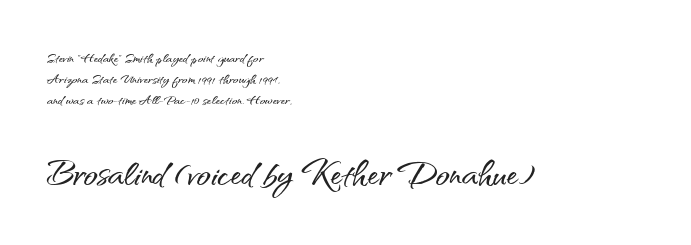
{"serif": "no", "width": "normal", "stroke_contrast": "medium", "x_height": "small", "monospaced": "no", "underline": "no", "align": "left", "line_spacing_ratio": 1.17, "letter_spacing": "normal", "letter_spacing_em": 0.0, "larger_block": "second", "size_ratio": 2.56, "glyph_px": 46}
